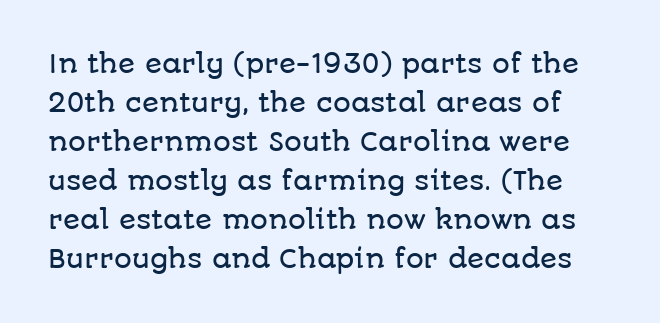
Q: Is the text italic (slanted)? A: No, it is upright.
Q: Is the text underlined? A: No.
Q: Is the spacing between letters normal or unusually wide? A: Normal.
Q: Is the spacing between lines tight, normal or loose? A: Normal.
